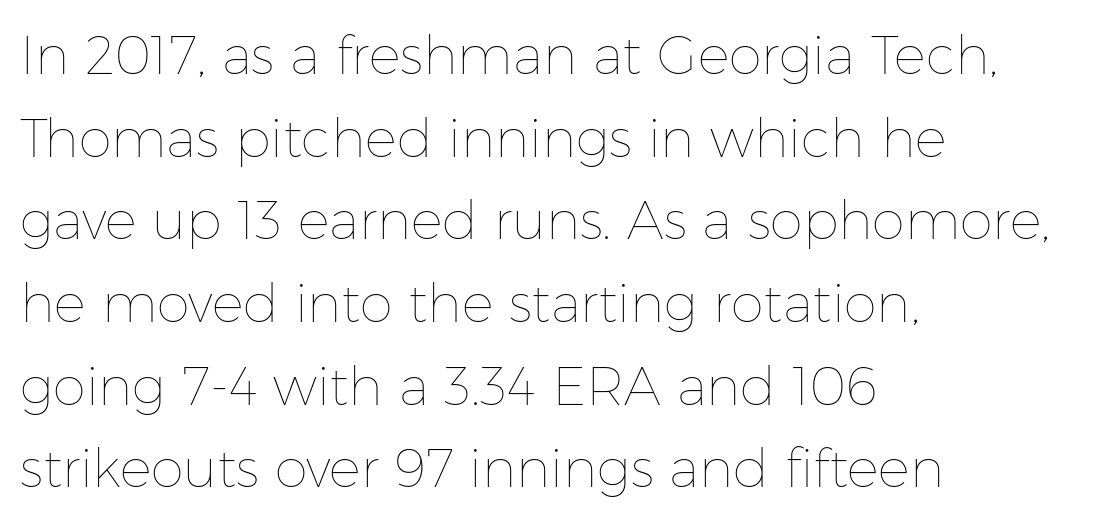
Heft: none added — not bold. Honestly, the row spacing looks completely unremarkable. Posture: upright roman. Decoration check: the copy has no underline. Proportional: the letters do not fall into vertical columns. Is the letter spacing exaggerated? No — it looks like the ordinary default.
